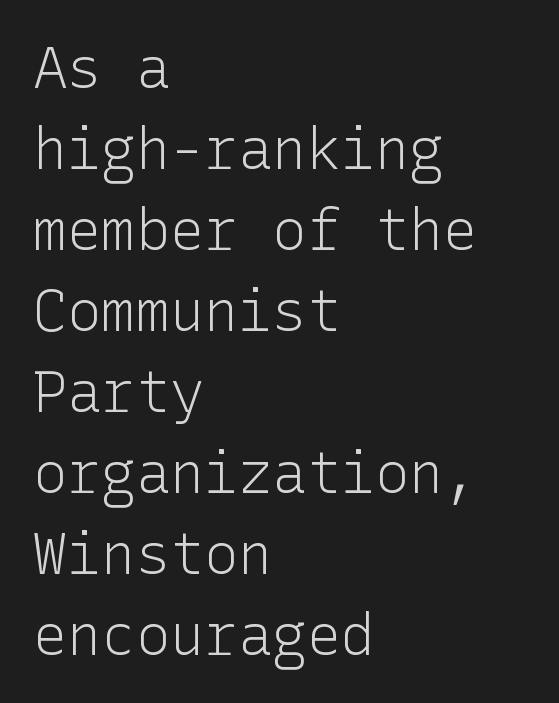
Honestly, the letter spacing is just normal — you wouldn't notice it. Line beginnings align vertically; line endings do not. No italicization has been applied; the sample stays upright. Successive baselines arrive at the customary interval. Type without underlining. The text was rendered using a sans face with plain stroke endings.
